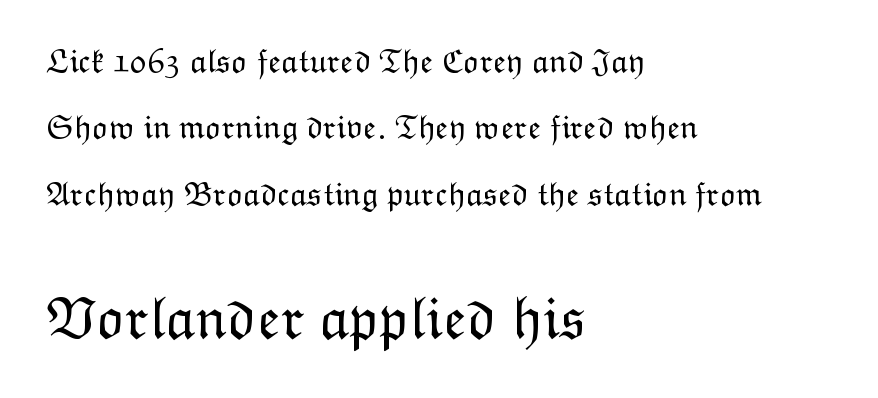
{"italic": "no", "bold": "no", "weight": "light", "width": "normal", "stroke_contrast": "low", "x_height": "medium", "monospaced": "no", "underline": "no", "align": "left", "line_spacing": "loose", "line_spacing_ratio": 1.95, "letter_spacing": "normal", "letter_spacing_em": 0.0, "larger_block": "second", "size_ratio": 1.76, "glyph_px": 60}
